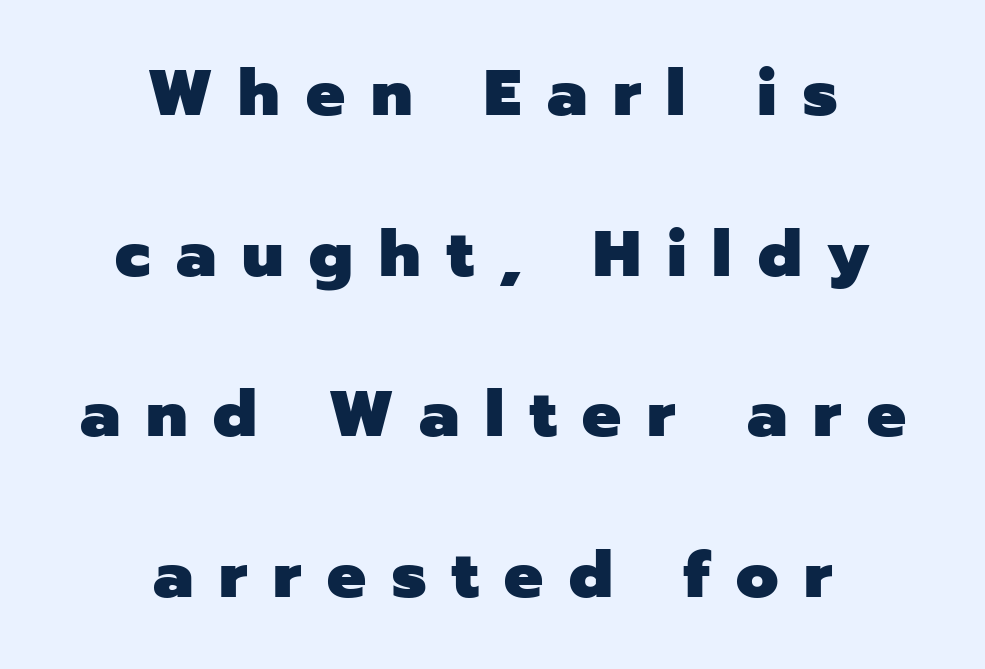
{"serif": "no", "italic": "no", "bold": "yes", "weight": "heavy", "width": "normal", "stroke_contrast": "low", "x_height": "medium", "monospaced": "no", "underline": "no", "align": "center", "line_spacing": "loose", "line_spacing_ratio": 2.47, "letter_spacing": "wide", "letter_spacing_em": 0.4, "glyph_px": 65}
